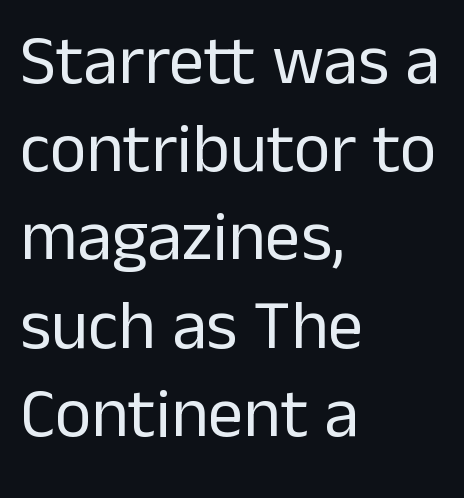
Q: Is the text bold? A: No.
Q: Is the text italic (slanted)? A: No, it is upright.
Q: Is the typeface a serif or a sans-serif typeface? A: Sans-serif.
Q: Is the text underlined? A: No.
Q: How is the paragraph aligned? A: Left-aligned.
Q: Is the spacing between letters normal or unusually wide? A: Normal.
Q: Is the spacing between lines tight, normal or loose? A: Normal.
Q: Width (condensed, normal, or wide)? A: Normal.
Q: Stroke contrast? A: Low.
Q: x-height? A: Medium.
Q: Monospaced? A: No.
